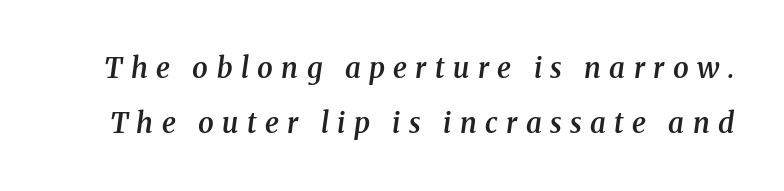
{"serif": "yes", "italic": "yes", "lean": "right", "slant_degrees": 8, "bold": "semi", "weight": "semibold", "width": "normal", "stroke_contrast": "medium", "x_height": "medium", "monospaced": "no", "underline": "no", "line_spacing": "loose", "line_spacing_ratio": 1.95, "letter_spacing": "wide", "letter_spacing_em": 0.3, "glyph_px": 28}
